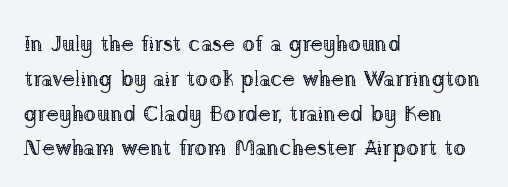
Q: Is the text bold? A: No.
Q: Is the text italic (slanted)? A: No, it is upright.
Q: Is the text underlined? A: No.
Q: How is the paragraph aligned? A: Left-aligned.
Q: Is the spacing between letters normal or unusually wide? A: Normal.
Q: Is the spacing between lines tight, normal or loose? A: Normal.
